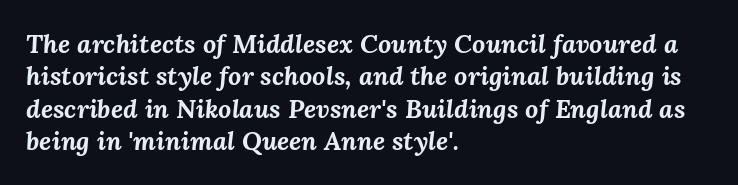
{"italic": "yes", "lean": "right", "slant_degrees": 3, "bold": "yes", "underline": "no", "align": "left", "line_spacing": "normal", "line_spacing_ratio": 1.25, "letter_spacing": "normal", "letter_spacing_em": 0.0, "glyph_px": 26}
